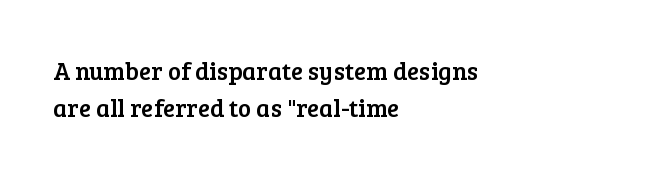
The letters stand straight up with perfectly vertical stems. The tracking reads as untouched default to a designer's eye. Vertical spacing — default. All the whitespace from short lines collects on the right. Bare-footed words on every line.
